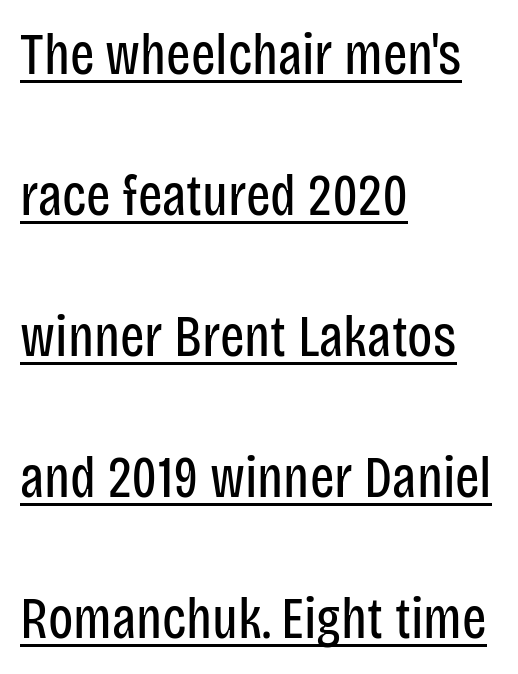
This sample carries an underscore along the baseline area. Tracking here is standard; glyphs follow each other at the usual distance. Nothing sits at the stroke ends, so this counts as sans-serif. Style check: upright. Character widths vary here, with narrow letters taking less room than wide ones.
